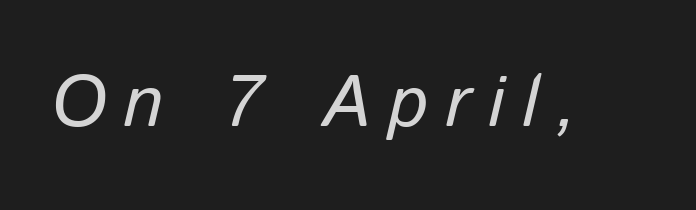
{"italic": "yes", "lean": "right", "slant_degrees": 13, "bold": "no", "weight": "regular", "width": "normal", "stroke_contrast": "low", "x_height": "medium", "monospaced": "no", "underline": "no", "letter_spacing": "wide", "letter_spacing_em": 0.24, "glyph_px": 73}
